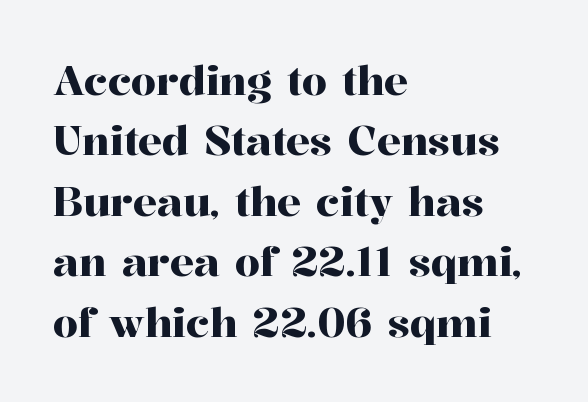
{"serif": "yes", "italic": "no", "width": "normal", "stroke_contrast": "high", "x_height": "medium", "monospaced": "no", "underline": "no", "align": "left", "line_spacing": "normal", "line_spacing_ratio": 1.51, "letter_spacing": "normal", "letter_spacing_em": 0.0, "glyph_px": 40}
